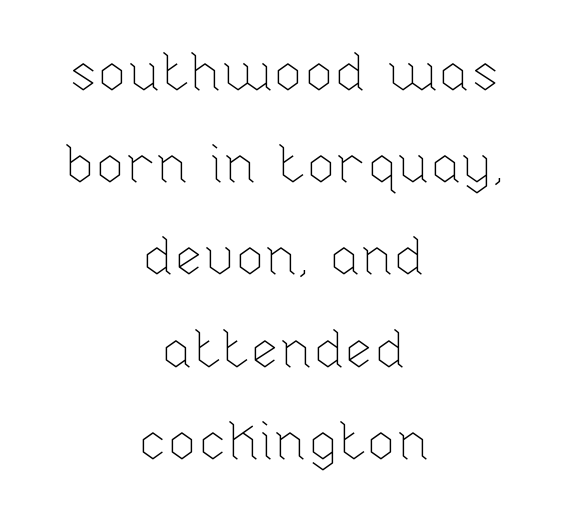
Is this a fixed-width face? No — the glyphs have proportional, varying widths. Honestly, the letter spacing is just normal — you wouldn't notice it. The whitespace from short lines is split evenly between both sides. The passage shown is not bold in any degree.
